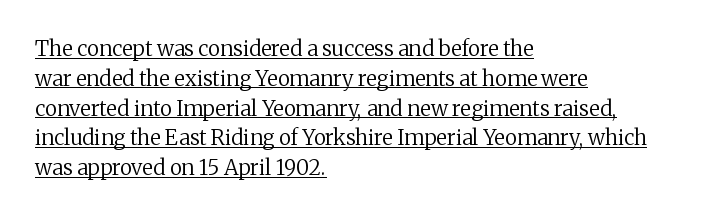
Q: Is the text bold? A: No.
Q: Is the text italic (slanted)? A: No, it is upright.
Q: Is the text underlined? A: Yes.
Q: How is the paragraph aligned? A: Left-aligned.
Q: Is the spacing between letters normal or unusually wide? A: Normal.
Q: Is the spacing between lines tight, normal or loose? A: Normal.
